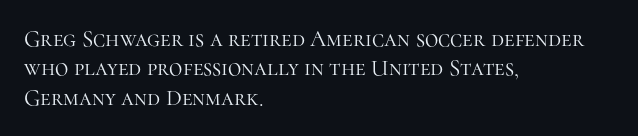
{"italic": "no", "bold": "no", "underline": "no", "align": "left", "line_spacing": "normal", "line_spacing_ratio": 1.28, "letter_spacing": "normal", "letter_spacing_em": 0.0, "glyph_px": 23}
